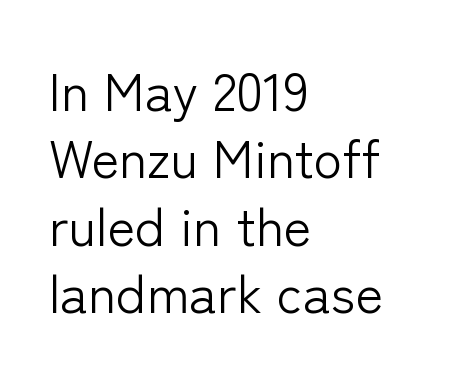
The image shows 53 px light sans-serif type, upright; set left-aligned, normal line spacing (1.27x), normal letter spacing, not underlined; low stroke contrast and a medium x-height.
